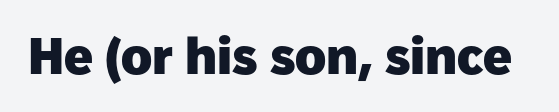
{"serif": "no", "italic": "no", "bold": "yes", "weight": "heavy", "width": "normal", "stroke_contrast": "low", "x_height": "medium", "monospaced": "no", "underline": "no", "letter_spacing": "normal", "letter_spacing_em": 0.0, "glyph_px": 51}
